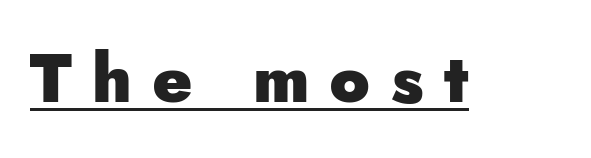
The image shows 67 px heavy sans-serif type, upright; set unusually wide letter spacing (+0.3 em), underlined; low stroke contrast and a small x-height.
